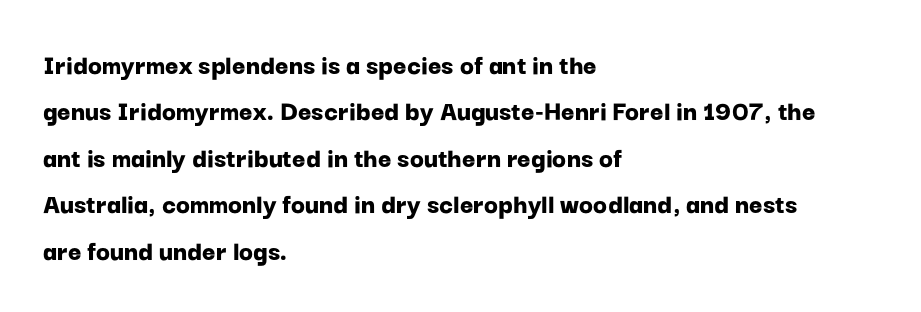
Look at the stroke-to-counter ratio: heavy, a bold. Descenders are the only things crossing below the line. Spacing verdict: proportional, widths tailored to each character. Students, note that the glyphs here touch the page at normal intervals.
